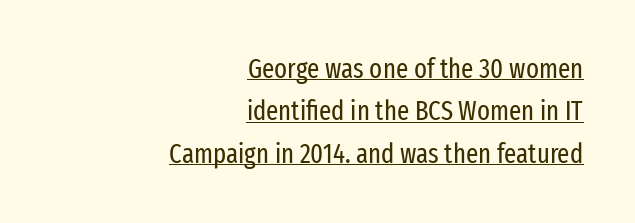
Underlined type. Does the leading feel generous? No, just average. Caption: standard tracking, unaltered. Right-aligned paragraph, ragged on the left. Unbolded letterforms with no extra heft. Quick note: not italic, upright.
